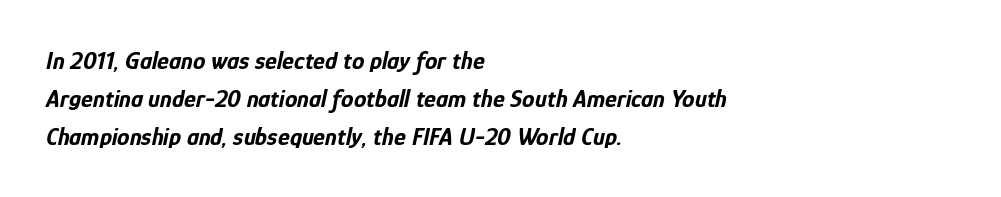
Q: Is the text bold? A: Yes.
Q: Is the text italic (slanted)? A: Yes, it leans right by about 12 degrees.
Q: Is the text underlined? A: No.
Q: How is the paragraph aligned? A: Left-aligned.
Q: Is the spacing between letters normal or unusually wide? A: Normal.
Q: Is the spacing between lines tight, normal or loose? A: Normal.
